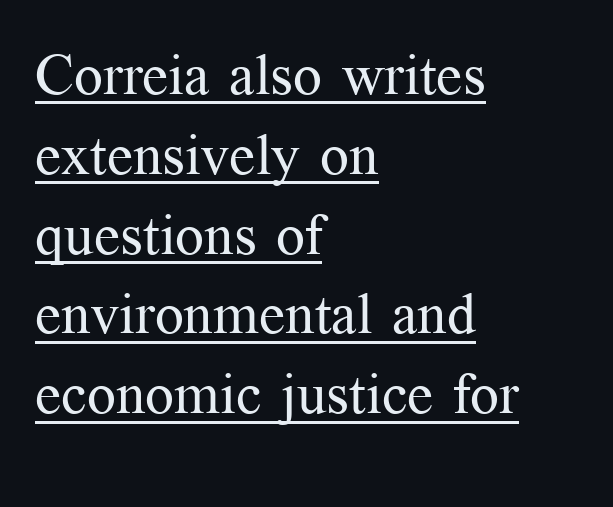
Q: Is the text bold? A: No.
Q: Is the text italic (slanted)? A: No, it is upright.
Q: Is the typeface a serif or a sans-serif typeface? A: Serif.
Q: Is the text underlined? A: Yes.
Q: How is the paragraph aligned? A: Left-aligned.
Q: Is the spacing between letters normal or unusually wide? A: Normal.
Q: Is the spacing between lines tight, normal or loose? A: Normal.
Q: Width (condensed, normal, or wide)? A: Normal.
Q: Stroke contrast? A: Medium.
Q: x-height? A: Medium.
Q: Monospaced? A: No.
